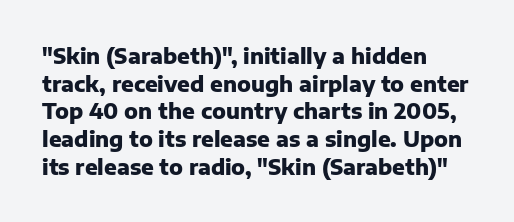
{"italic": "no", "bold": "yes", "underline": "no", "align": "left", "line_spacing": "normal", "line_spacing_ratio": 1.32, "letter_spacing": "normal", "letter_spacing_em": 0.0, "glyph_px": 21}
